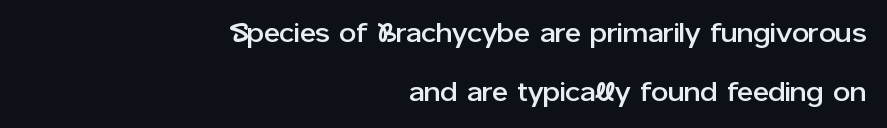
Q: Is the text italic (slanted)? A: No, it is upright.
Q: Is the text underlined? A: No.
Q: How is the paragraph aligned? A: Right-aligned.
Q: Is the spacing between letters normal or unusually wide? A: Normal.
Q: Is the spacing between lines tight, normal or loose? A: Loose.
